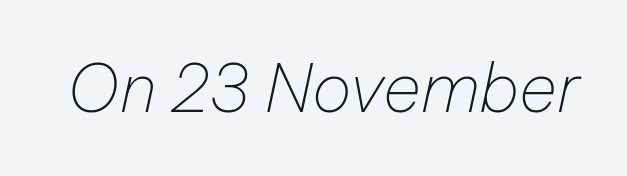
The image shows 66 px thin type, italic (leaning right); set normal letter spacing, not underlined; low stroke contrast and a medium x-height.
